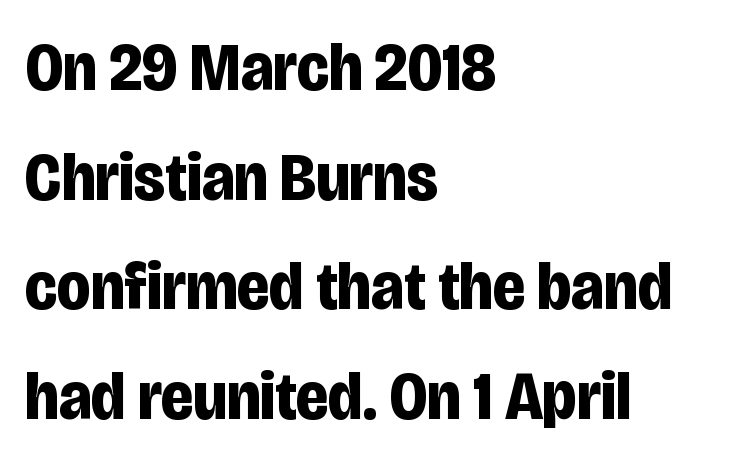
Q: Is the text bold? A: Yes.
Q: Is the text italic (slanted)? A: No, it is upright.
Q: Is the typeface a serif or a sans-serif typeface? A: Sans-serif.
Q: Is the text underlined? A: No.
Q: How is the paragraph aligned? A: Left-aligned.
Q: Is the spacing between letters normal or unusually wide? A: Normal.
Q: Is the spacing between lines tight, normal or loose? A: Normal.
Q: Width (condensed, normal, or wide)? A: Condensed.
Q: Stroke contrast? A: Low.
Q: x-height? A: Large.
Q: Monospaced? A: No.
